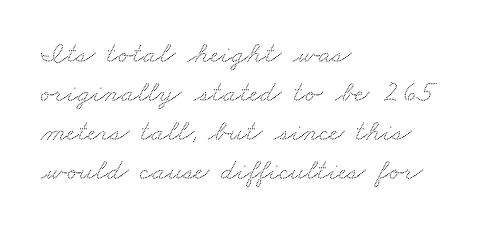
Q: Is the typeface a serif or a sans-serif typeface? A: Serif.
Q: Is the text underlined? A: No.
Q: How is the paragraph aligned? A: Left-aligned.
Q: Is the spacing between letters normal or unusually wide? A: Normal.
Q: Is the spacing between lines tight, normal or loose? A: Normal.
Q: Width (condensed, normal, or wide)? A: Wide.
Q: Stroke contrast? A: Medium.
Q: x-height? A: Small.
Q: Monospaced? A: No.
